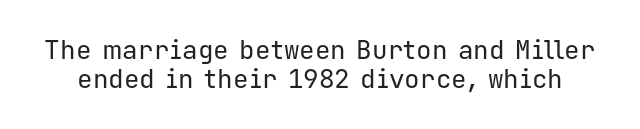
{"italic": "no", "bold": "no", "underline": "no", "line_spacing": "tight", "line_spacing_ratio": 1.13, "letter_spacing": "normal", "letter_spacing_em": 0.0, "glyph_px": 26}
